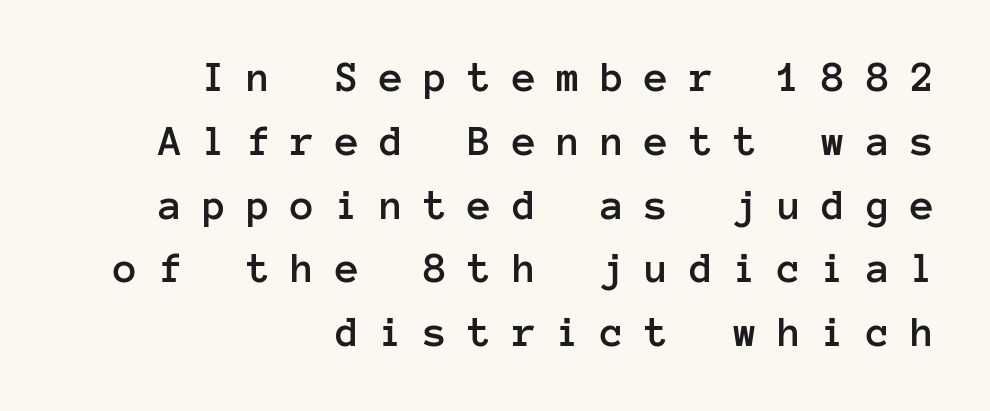
The image shows 44 px text type, upright, monospaced; set right-aligned, normal line spacing (1.45x), unusually wide letter spacing (+0.46 em), not underlined; low stroke contrast and a medium x-height.
